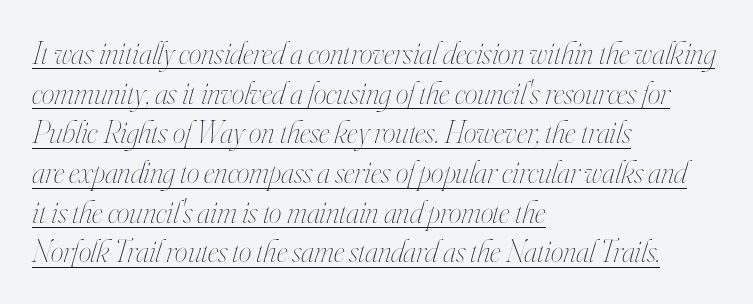
Decoration check: the copy is underlined. The face looks like a standard text weight, possibly lighter. Quick note: italic. The letters sit at their default tracking, neither squeezed nor spread. A typesetter would call this proportional, since set widths differ per character. Typeset ragged right — the left edge is the straight one.
